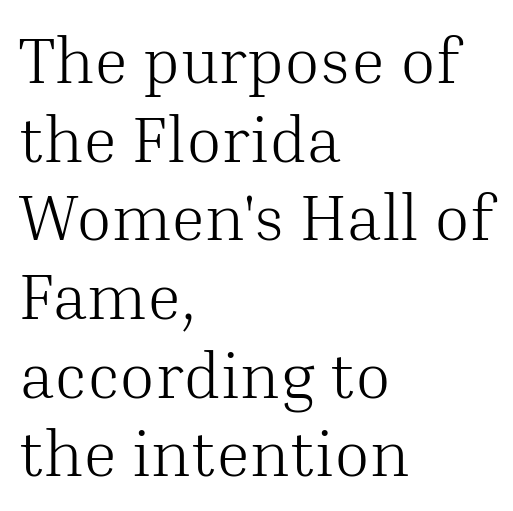
The typesetting does not lean heavy: it is not bold. Each line starts at the same left margin while the right side varies. The passage shown is typed in a proportional face where columns would drift. This rendering leaves character spacing at its baseline value.
